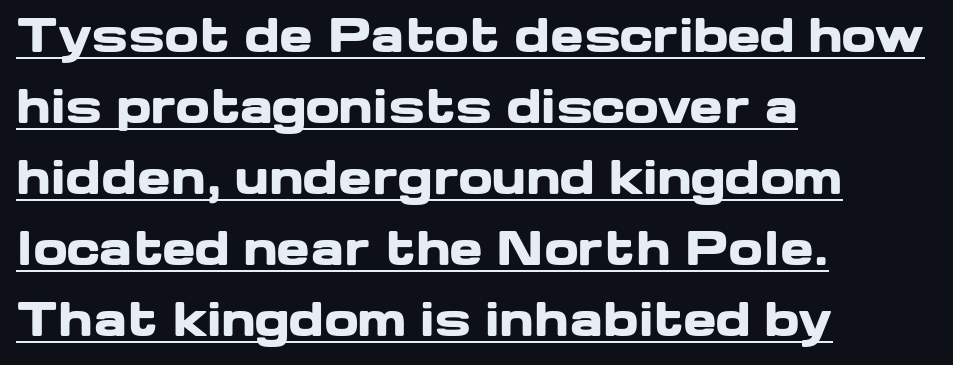
Q: Is the text bold? A: Yes.
Q: Is the text italic (slanted)? A: No, it is upright.
Q: Is the typeface a serif or a sans-serif typeface? A: Sans-serif.
Q: Is the text underlined? A: Yes.
Q: How is the paragraph aligned? A: Left-aligned.
Q: Is the spacing between letters normal or unusually wide? A: Normal.
Q: Is the spacing between lines tight, normal or loose? A: Normal.
Q: Width (condensed, normal, or wide)? A: Wide.
Q: Stroke contrast? A: Low.
Q: x-height? A: Medium.
Q: Monospaced? A: No.
